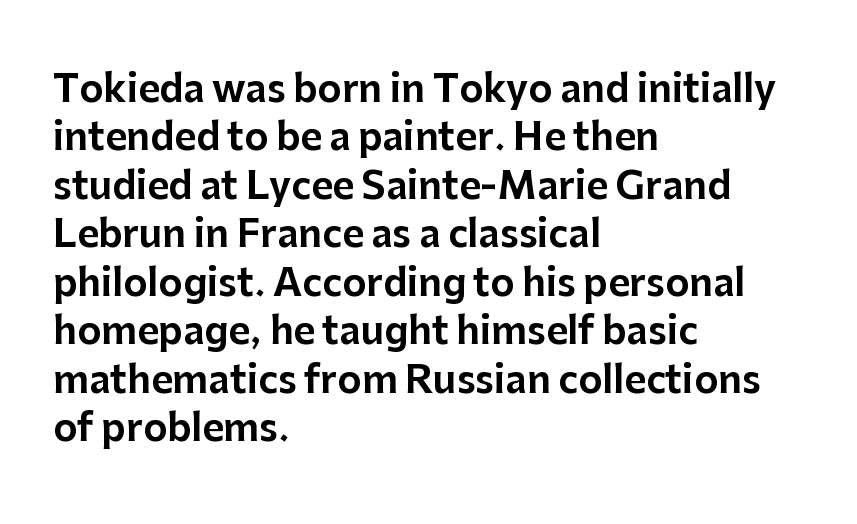
These lines keep a tight, regular rhythm from letter to letter. Classification — sans serif. The string is rendered with underlining switched off. These lines are rendered in a variable-pitch font.
